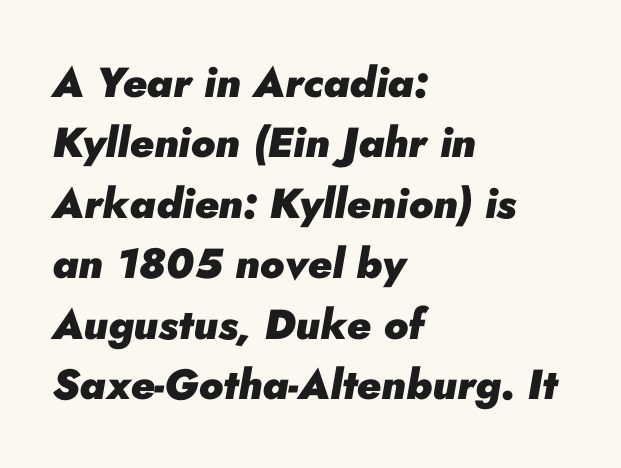
The image shows 42 px heavy type, italic (leaning right); set left-aligned, normal line spacing (1.44x), normal letter spacing, not underlined; low stroke contrast and a small x-height.
